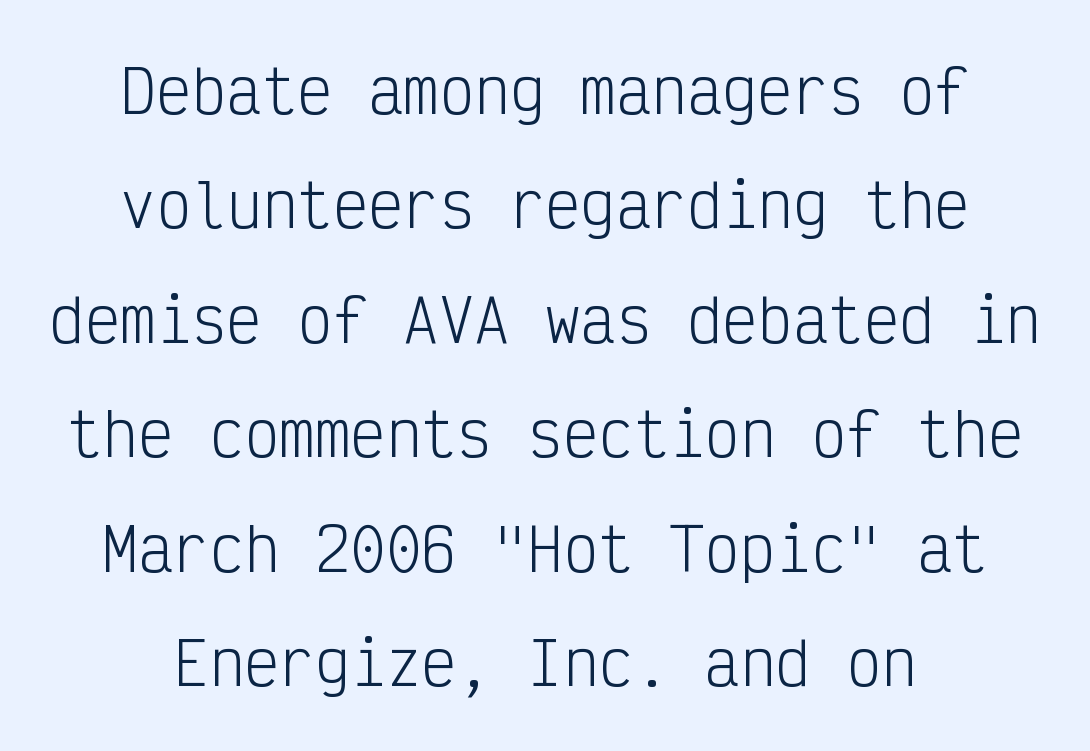
The image shows 59 px light, condensed sans-serif type, upright, monospaced; set centered, loose line spacing (1.94x), normal letter spacing, not underlined; low stroke contrast and a medium x-height.
